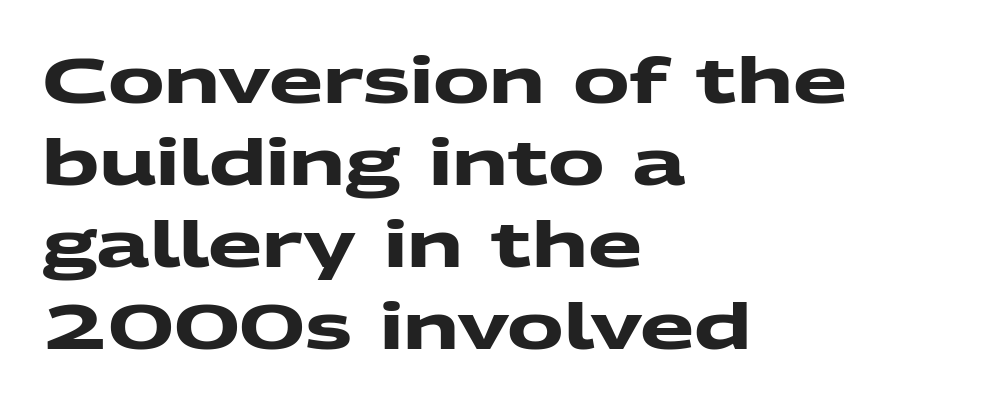
Heavy, bold letterforms. The space beneath each line is pristine and unruled. This sample has the flowing, uneven cadence of proportional lettering. Interline gaps are of average width in this sample.
